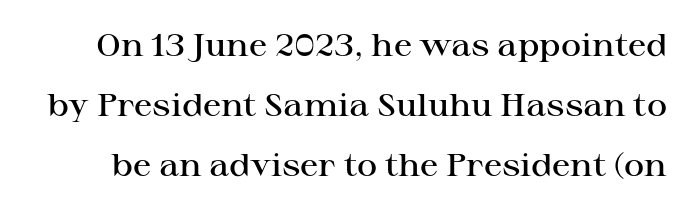
{"serif": "yes", "italic": "no", "bold": "semi", "weight": "semibold", "width": "wide", "stroke_contrast": "high", "x_height": "medium", "monospaced": "no", "underline": "no", "line_spacing": "loose", "line_spacing_ratio": 1.94, "letter_spacing": "normal", "letter_spacing_em": 0.0, "glyph_px": 31}
